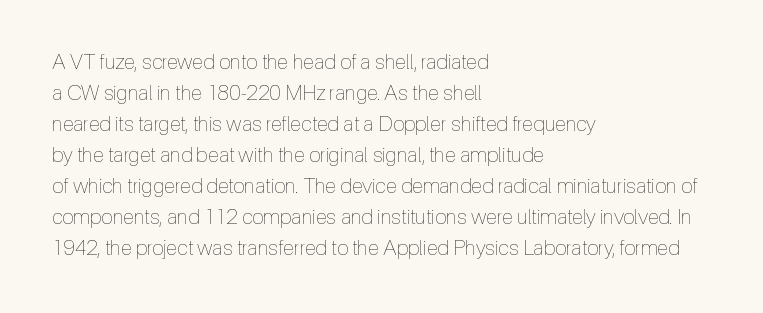
The image shows 21 px text type, upright; set left-aligned, normal line spacing (1.48x), normal letter spacing, not underlined.
